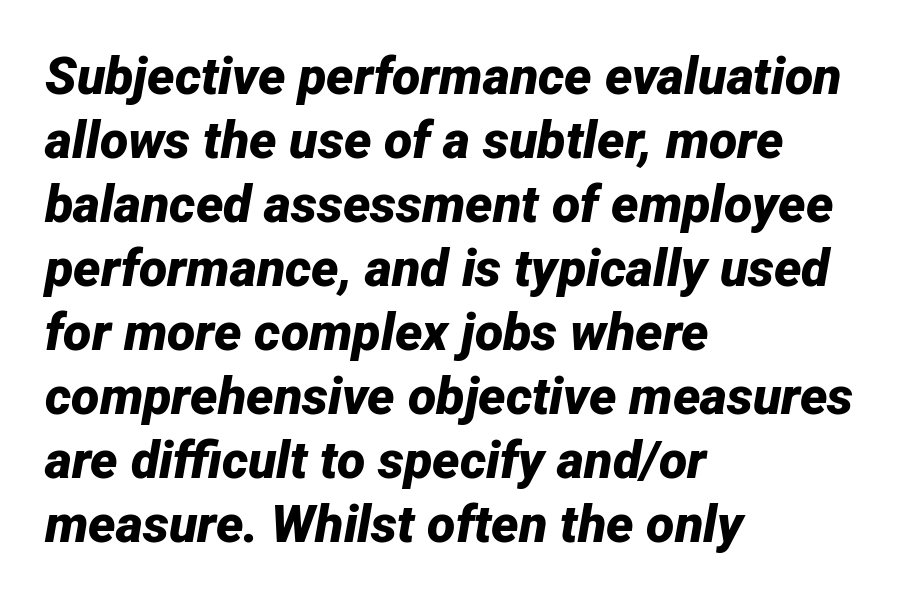
Q: Is the text bold? A: Yes.
Q: Is the text italic (slanted)? A: Yes, it leans right by about 12 degrees.
Q: Is the text underlined? A: No.
Q: How is the paragraph aligned? A: Left-aligned.
Q: Is the spacing between letters normal or unusually wide? A: Normal.
Q: Width (condensed, normal, or wide)? A: Normal.
Q: Stroke contrast? A: Low.
Q: x-height? A: Medium.
Q: Monospaced? A: No.
